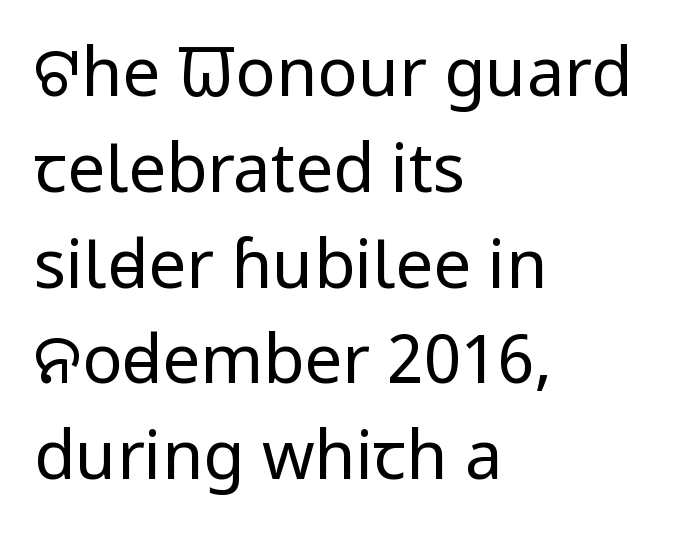
{"serif": "no", "italic": "no", "bold": "no", "weight": "regular", "width": "condensed", "stroke_contrast": "low", "x_height": "large", "monospaced": "no", "underline": "no", "align": "left", "line_spacing": "normal", "line_spacing_ratio": 1.43, "letter_spacing": "normal", "letter_spacing_em": 0.0, "glyph_px": 67}
